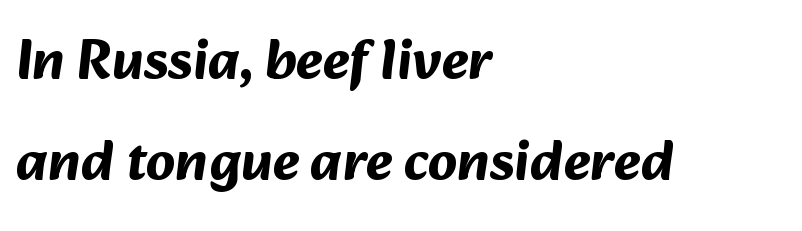
Observe the absence of serifs on each vertical stroke in this sample. Bold? Absolutely — the strokes are thick and heavy. You could not count columns in this text — the font is proportionally spaced. Each word holds together tightly as a unit, with standard inter-letter gaps.
